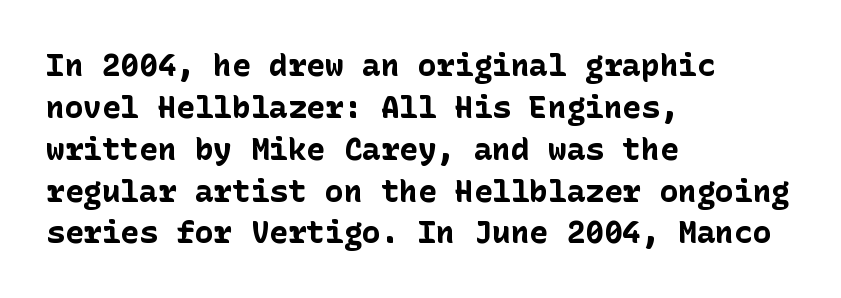
{"serif": "no", "italic": "no", "bold": "yes", "weight": "bold", "width": "normal", "stroke_contrast": "low", "x_height": "medium", "underline": "no", "align": "left", "line_spacing": "normal", "line_spacing_ratio": 1.35, "letter_spacing": "normal", "letter_spacing_em": 0.0, "glyph_px": 31}
